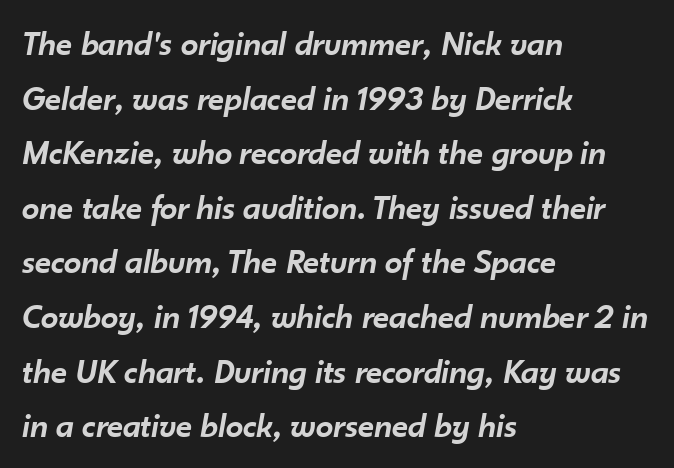
The image shows 35 px semibold type, italic (leaning right); set left-aligned, normal line spacing (1.56x), normal letter spacing, not underlined; low stroke contrast and a small x-height.
